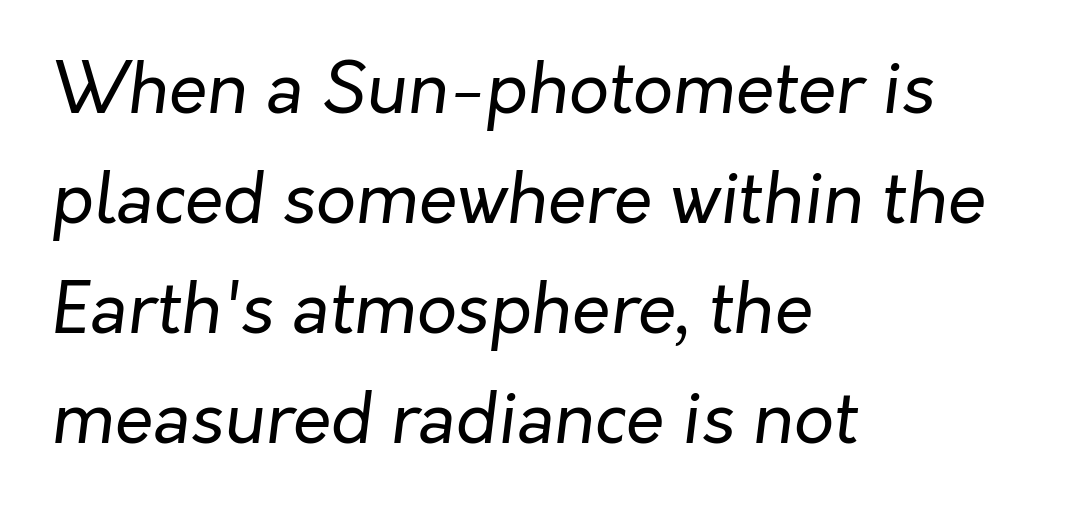
The image shows 70 px regular-weight type, italic (leaning right); set left-aligned, normal line spacing (1.57x), normal letter spacing, not underlined; low stroke contrast and a medium x-height.
